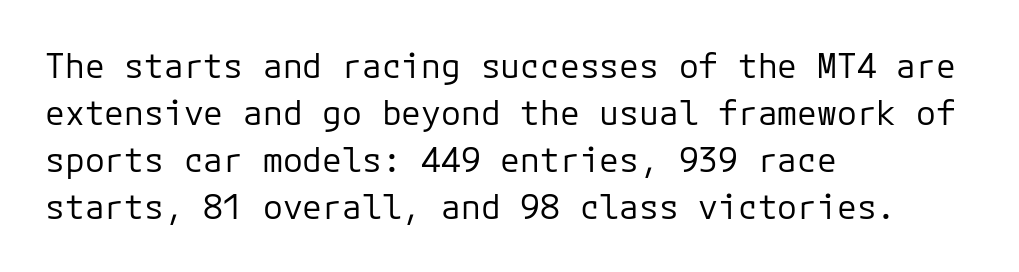
Vertical stems look standard width or narrower in stroke. Unlike italic type, these characters show no tilt at all. Casual observation: everything's shoved over to the left. Default kerning and tracking; the words read as compact shapes. Nothing sits at the stroke ends, so this counts as sans-serif. What's the leading like? Ordinary, nothing unusual.
